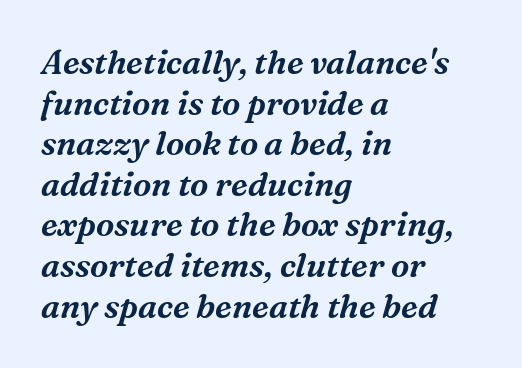
Q: Is the text italic (slanted)? A: Yes, it leans right by about 16 degrees.
Q: Is the typeface a serif or a sans-serif typeface? A: Serif.
Q: Is the text underlined? A: No.
Q: How is the paragraph aligned? A: Left-aligned.
Q: Is the spacing between letters normal or unusually wide? A: Normal.
Q: Width (condensed, normal, or wide)? A: Normal.
Q: Stroke contrast? A: Medium.
Q: x-height? A: Medium.
Q: Monospaced? A: No.
